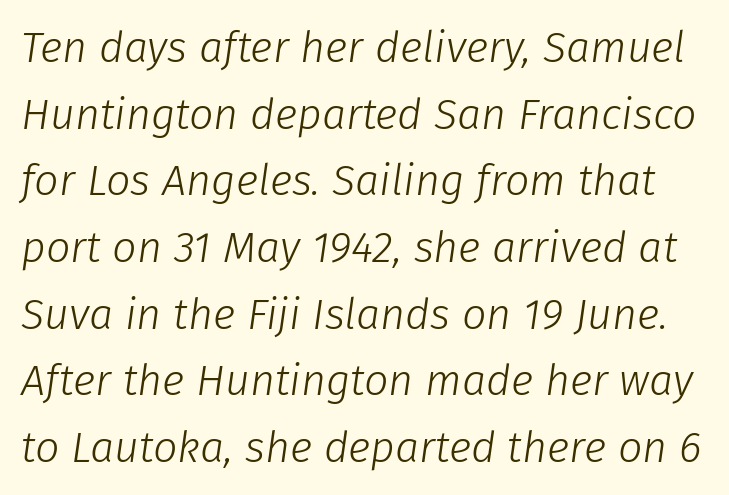
The text carries the slant typical of an italic or oblique font. Summary of weight: not heavy and not bold. The space between consecutive lines is moderate. The face used here is proportionally spaced, like ordinary book or web type. Tracking value appears to be zero — textbook default spacing. The strip under each line holds only bare page.
